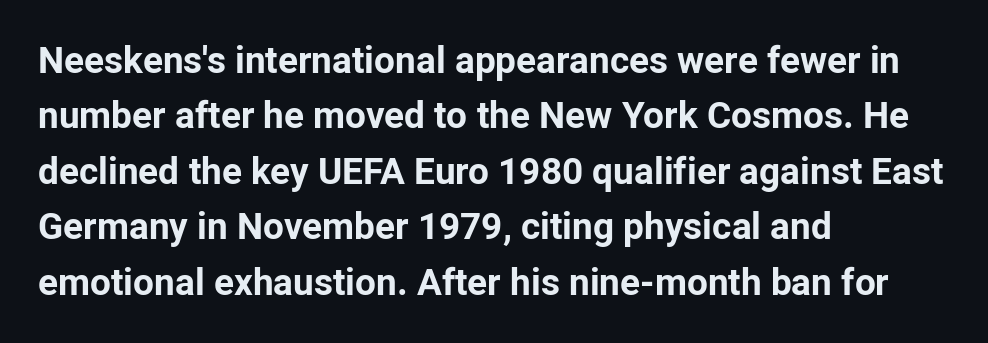
{"serif": "no", "italic": "no", "bold": "yes", "weight": "bold", "width": "normal", "stroke_contrast": "low", "x_height": "medium", "monospaced": "no", "underline": "no", "align": "left", "line_spacing": "normal", "line_spacing_ratio": 1.5, "letter_spacing": "normal", "letter_spacing_em": 0.0, "glyph_px": 37}
